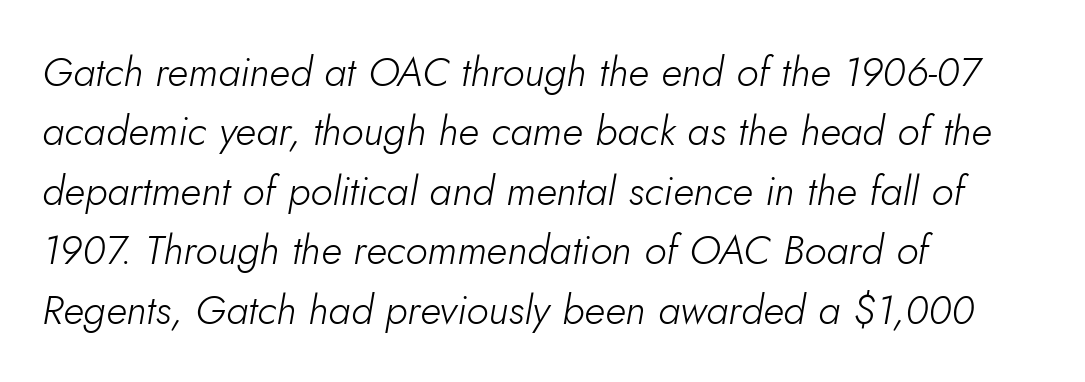
Q: Is the text bold? A: No.
Q: Is the text italic (slanted)? A: Yes, it leans right by about 10 degrees.
Q: Is the text underlined? A: No.
Q: How is the paragraph aligned? A: Left-aligned.
Q: Is the spacing between letters normal or unusually wide? A: Normal.
Q: Is the spacing between lines tight, normal or loose? A: Normal.
Q: Width (condensed, normal, or wide)? A: Normal.
Q: Stroke contrast? A: Low.
Q: x-height? A: Small.
Q: Monospaced? A: No.
